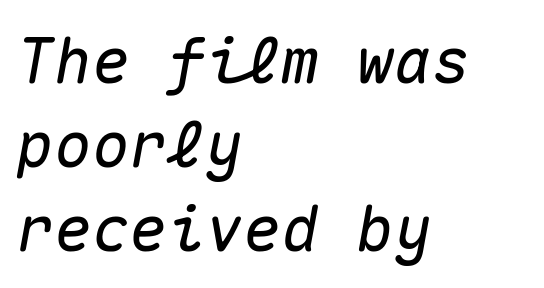
Q: Is the text italic (slanted)? A: Yes, it leans right by about 10 degrees.
Q: Is the text underlined? A: No.
Q: How is the paragraph aligned? A: Left-aligned.
Q: Is the spacing between letters normal or unusually wide? A: Normal.
Q: Is the spacing between lines tight, normal or loose? A: Normal.
Q: Width (condensed, normal, or wide)? A: Normal.
Q: Stroke contrast? A: Medium.
Q: x-height? A: Medium.
Q: Monospaced? A: Yes.
